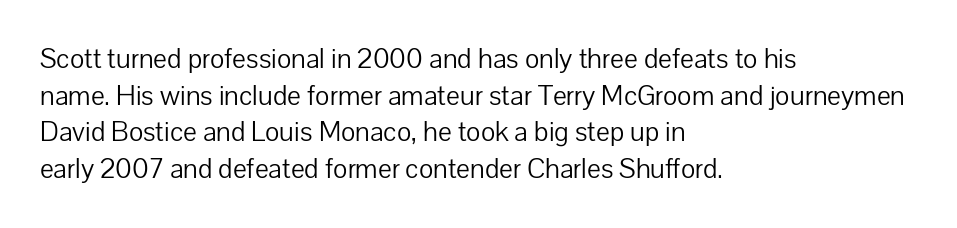
{"serif": "no", "italic": "no", "bold": "no", "weight": "light", "width": "normal", "stroke_contrast": "low", "x_height": "medium", "monospaced": "no", "underline": "no", "align": "left", "line_spacing": "normal", "line_spacing_ratio": 1.26, "letter_spacing": "normal", "letter_spacing_em": 0.0, "glyph_px": 29}
